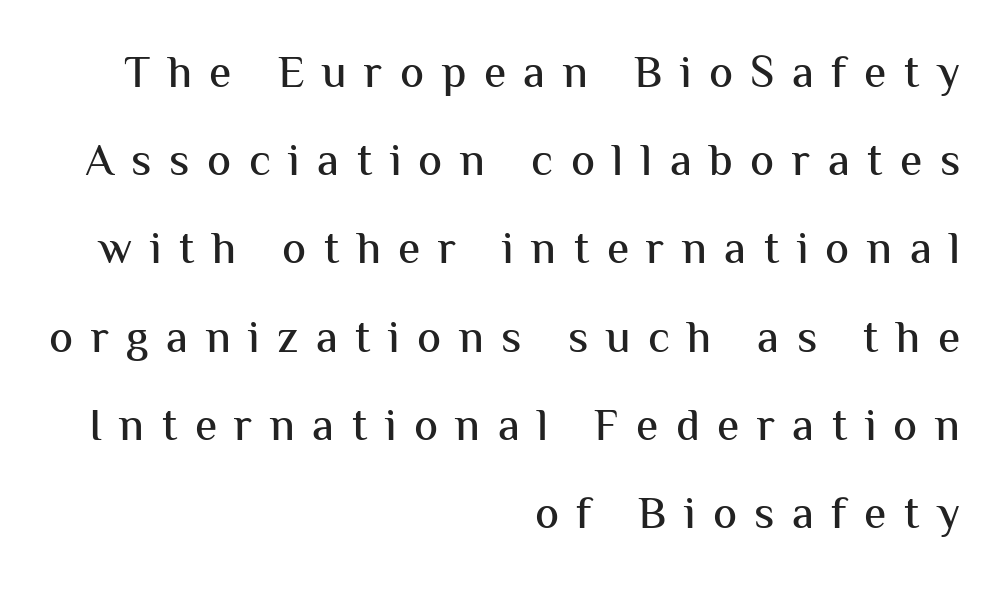
{"serif": "no", "italic": "no", "width": "normal", "stroke_contrast": "medium", "x_height": "medium", "monospaced": "no", "underline": "no", "align": "right", "line_spacing": "loose", "line_spacing_ratio": 1.96, "letter_spacing": "wide", "letter_spacing_em": 0.39, "glyph_px": 45}
